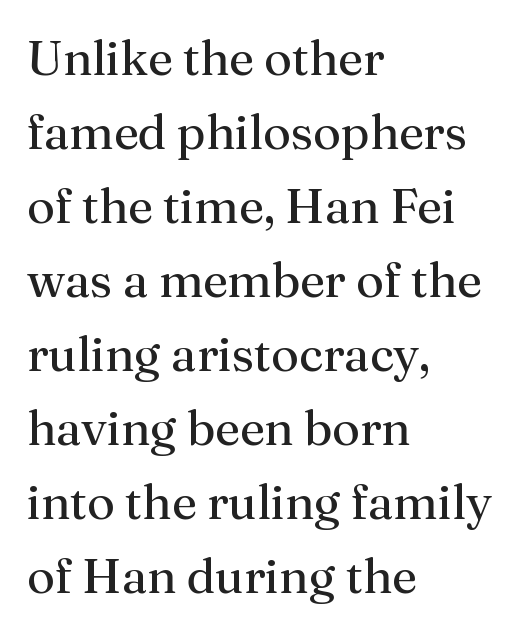
The image shows 49 px regular-weight serif type, upright; set left-aligned, normal line spacing (1.51x), normal letter spacing, not underlined; medium stroke contrast and a medium x-height.
